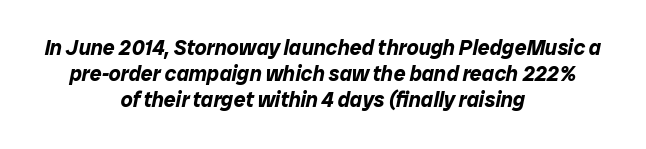
Q: Is the text bold? A: Yes.
Q: Is the text italic (slanted)? A: Yes, it leans right by about 12 degrees.
Q: Is the text underlined? A: No.
Q: How is the paragraph aligned? A: Centered.
Q: Is the spacing between letters normal or unusually wide? A: Normal.
